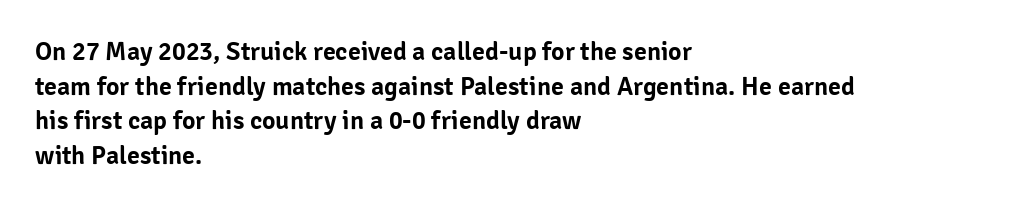
The image shows 26 px text type, upright; set left-aligned, normal line spacing (1.33x), normal letter spacing, not underlined.
